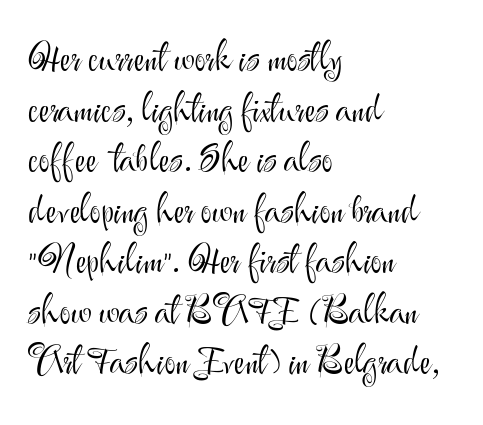
Q: Is the text bold? A: No.
Q: Is the typeface a serif or a sans-serif typeface? A: Sans-serif.
Q: Is the text underlined? A: No.
Q: How is the paragraph aligned? A: Left-aligned.
Q: Is the spacing between letters normal or unusually wide? A: Normal.
Q: Is the spacing between lines tight, normal or loose? A: Normal.
Q: Width (condensed, normal, or wide)? A: Normal.
Q: Stroke contrast? A: Medium.
Q: x-height? A: Small.
Q: Monospaced? A: No.
